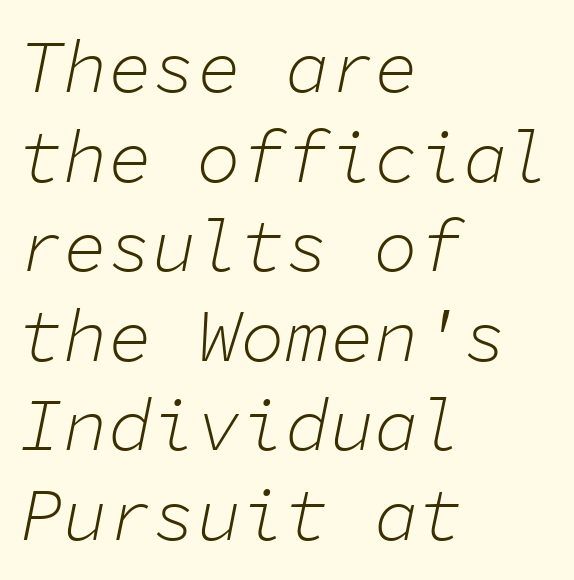
{"italic": "yes", "lean": "right", "slant_degrees": 11, "bold": "no", "weight": "light", "width": "normal", "stroke_contrast": "low", "x_height": "medium", "monospaced": "yes", "underline": "no", "align": "left", "line_spacing_ratio": 1.21, "letter_spacing": "normal", "letter_spacing_em": 0.0, "glyph_px": 74}
